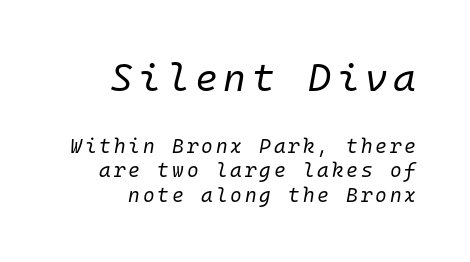
{"italic": "yes", "lean": "right", "slant_degrees": 10, "bold": "no", "weight": "regular", "width": "normal", "stroke_contrast": "low", "x_height": "medium", "monospaced": "yes", "underline": "no", "align": "right", "line_spacing_ratio": 1.24, "larger_block": "first", "size_ratio": 1.95, "glyph_px": 39}
